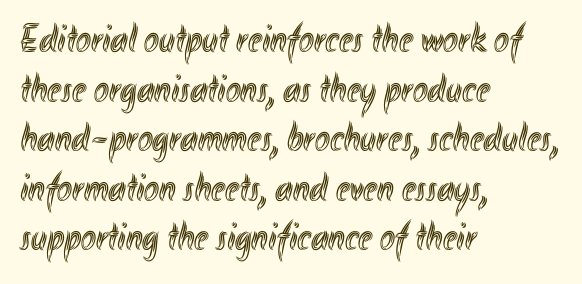
Q: Is the text italic (slanted)? A: Yes.
Q: Is the text underlined? A: No.
Q: How is the paragraph aligned? A: Left-aligned.
Q: Is the spacing between letters normal or unusually wide? A: Normal.
Q: Width (condensed, normal, or wide)? A: Condensed.
Q: x-height? A: Small.
Q: Monospaced? A: No.
